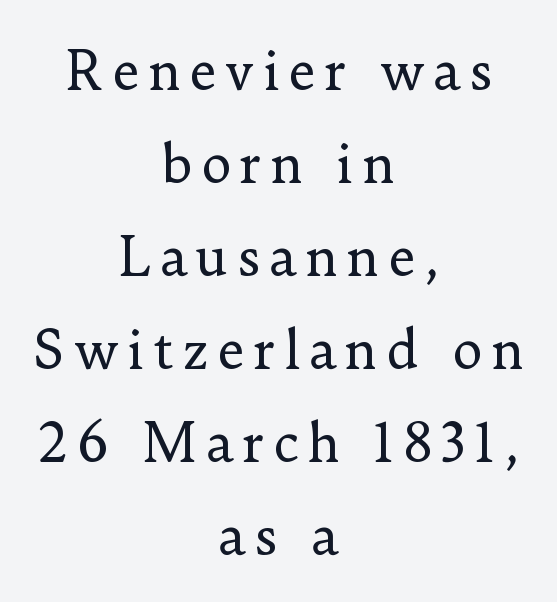
Q: Is the text bold? A: No.
Q: Is the text italic (slanted)? A: No, it is upright.
Q: Is the typeface a serif or a sans-serif typeface? A: Serif.
Q: Is the text underlined? A: No.
Q: How is the paragraph aligned? A: Centered.
Q: Width (condensed, normal, or wide)? A: Normal.
Q: Stroke contrast? A: Low.
Q: x-height? A: Small.
Q: Monospaced? A: No.
